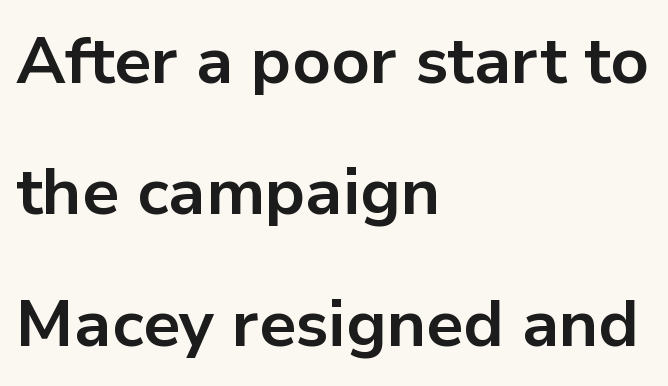
{"serif": "no", "italic": "no", "bold": "yes", "weight": "bold", "width": "normal", "stroke_contrast": "low", "x_height": "medium", "monospaced": "no", "underline": "no", "align": "left", "line_spacing": "loose", "line_spacing_ratio": 1.99, "letter_spacing": "normal", "letter_spacing_em": 0.0, "glyph_px": 66}
